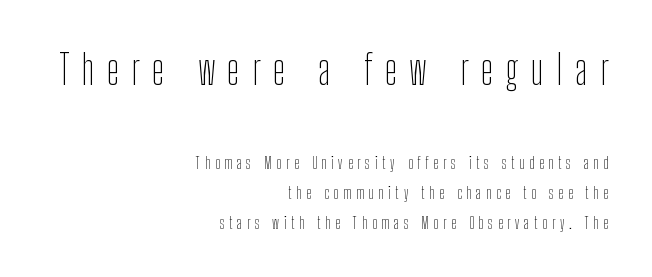
The face used here appears at its bigger size in the upper chunk. Visually the block forms a straight wall on the right and a jagged coastline on the left. The passage shown has open, widely tracked lettering throughout. The space directly below the letters is spotless.
